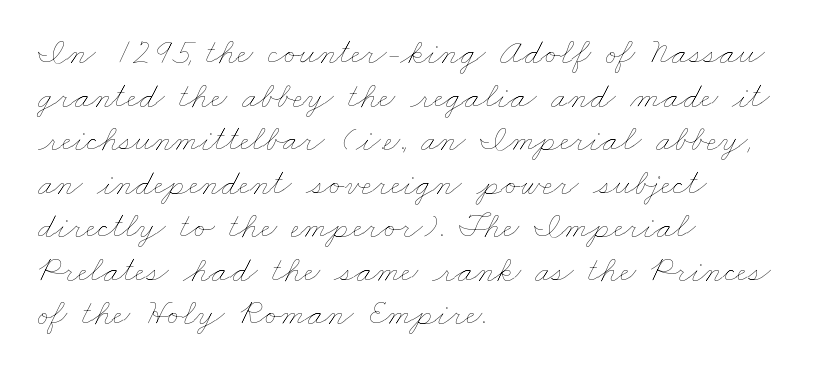
Q: Is the text bold? A: No.
Q: Is the text underlined? A: No.
Q: How is the paragraph aligned? A: Left-aligned.
Q: Is the spacing between letters normal or unusually wide? A: Normal.
Q: Width (condensed, normal, or wide)? A: Wide.
Q: Stroke contrast? A: Low.
Q: x-height? A: Small.
Q: Monospaced? A: No.
